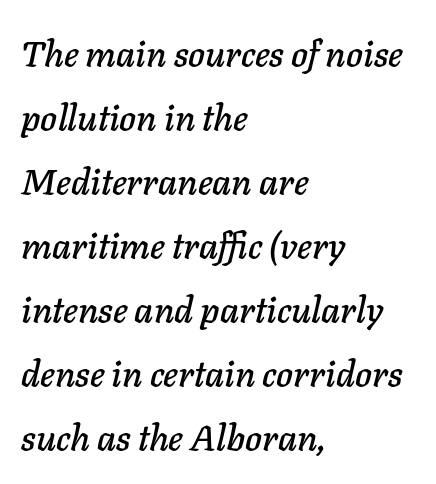
Q: Is the text italic (slanted)? A: Yes, it leans right by about 11 degrees.
Q: Is the text underlined? A: No.
Q: How is the paragraph aligned? A: Left-aligned.
Q: Is the spacing between letters normal or unusually wide? A: Normal.
Q: Width (condensed, normal, or wide)? A: Normal.
Q: Stroke contrast? A: Low.
Q: x-height? A: Medium.
Q: Monospaced? A: No.
